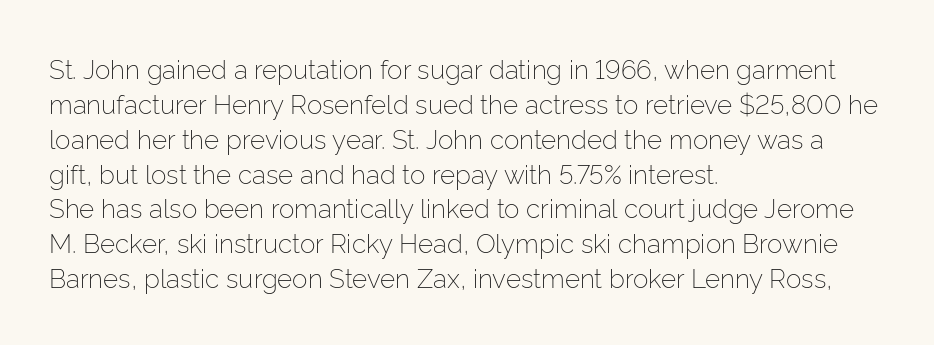
{"italic": "no", "bold": "no", "underline": "no", "align": "left", "line_spacing": "normal", "line_spacing_ratio": 1.34, "letter_spacing": "normal", "letter_spacing_em": 0.0, "glyph_px": 26}
